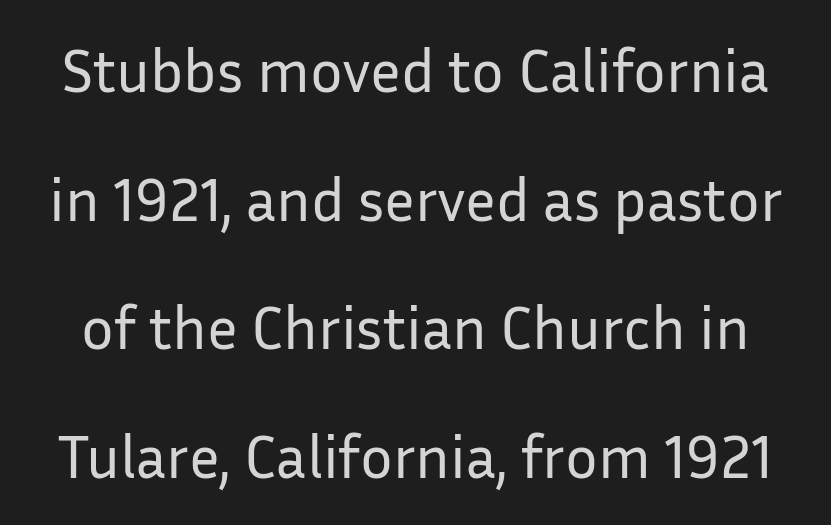
{"serif": "no", "italic": "no", "bold": "no", "weight": "regular", "width": "normal", "stroke_contrast": "low", "x_height": "medium", "monospaced": "no", "underline": "no", "line_spacing": "loose", "line_spacing_ratio": 2.11, "letter_spacing": "normal", "letter_spacing_em": 0.0, "glyph_px": 61}
